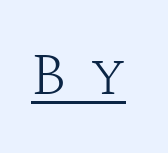
{"serif": "yes", "italic": "no", "bold": "no", "weight": "light", "width": "normal", "stroke_contrast": "medium", "x_height": "large", "monospaced": "no", "underline": "yes", "letter_spacing": "wide", "letter_spacing_em": 0.41, "glyph_px": 59}
